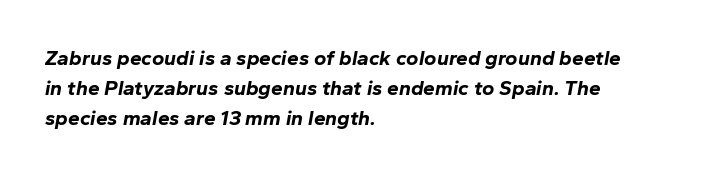
Q: Is the text bold? A: Yes.
Q: Is the text italic (slanted)? A: Yes, it leans right by about 10 degrees.
Q: Is the text underlined? A: No.
Q: How is the paragraph aligned? A: Left-aligned.
Q: Is the spacing between letters normal or unusually wide? A: Normal.
Q: Is the spacing between lines tight, normal or loose? A: Normal.
